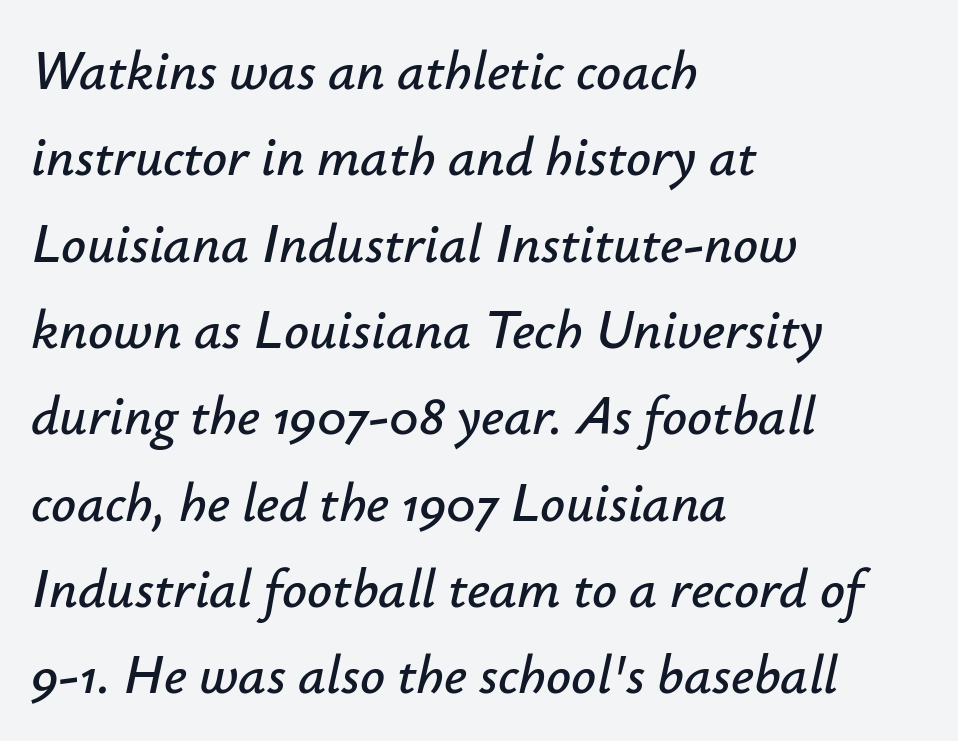
{"italic": "yes", "lean": "right", "slant_degrees": 12, "width": "normal", "stroke_contrast": "low", "x_height": "small", "monospaced": "no", "underline": "no", "align": "left", "line_spacing": "normal", "line_spacing_ratio": 1.57, "letter_spacing": "normal", "letter_spacing_em": 0.0, "glyph_px": 55}
